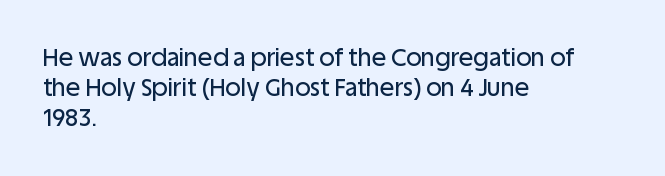
{"italic": "no", "underline": "no", "align": "left", "line_spacing": "normal", "line_spacing_ratio": 1.26, "letter_spacing": "normal", "letter_spacing_em": 0.0, "glyph_px": 24}
